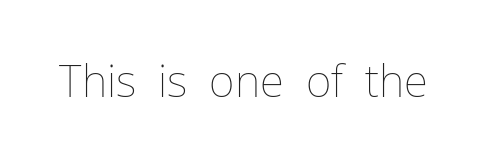
{"italic": "no", "bold": "no", "weight": "thin", "width": "normal", "stroke_contrast": "low", "x_height": "medium", "monospaced": "no", "underline": "no", "letter_spacing": "normal", "letter_spacing_em": 0.0, "glyph_px": 44}
